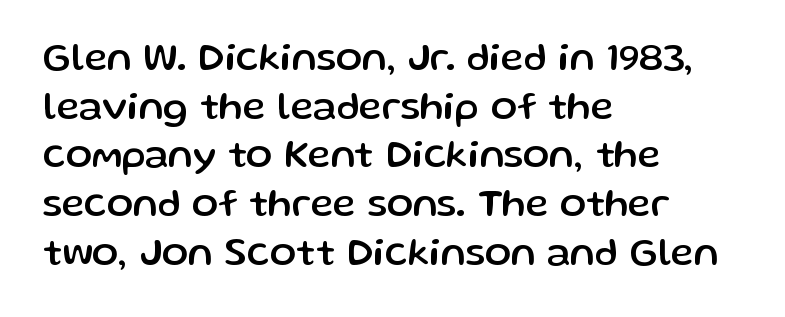
The image shows 39 px sans-serif type, upright; set left-aligned, normal line spacing (1.25x), normal letter spacing, not underlined; low stroke contrast and a medium x-height.
